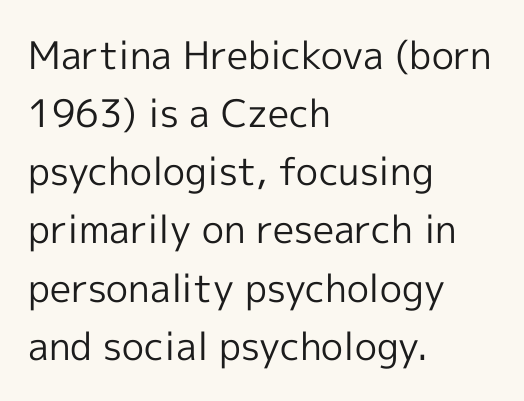
A roman cut, with each character standing at attention. The font sits on the lighter half of the weight spectrum, regular included. The type family on display is of the sans-serif kind. The block of text has a typical density, with ordinary space between rows. Each word holds together tightly as a unit, with standard inter-letter gaps.
